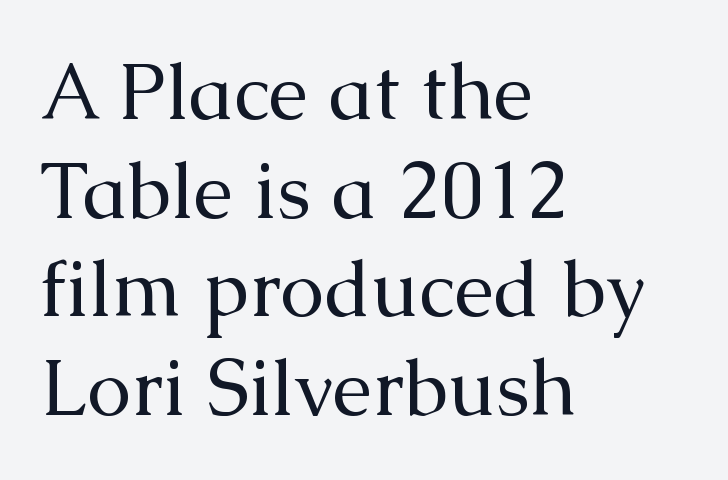
Varying glyph widths throughout — classic text-font behaviour. Clear beneath every line of the passage. The typesetting does not lean heavy: it is not bold. Does extra space separate the letters? No, they use regular spacing. Stroke terminals: seriffed.
